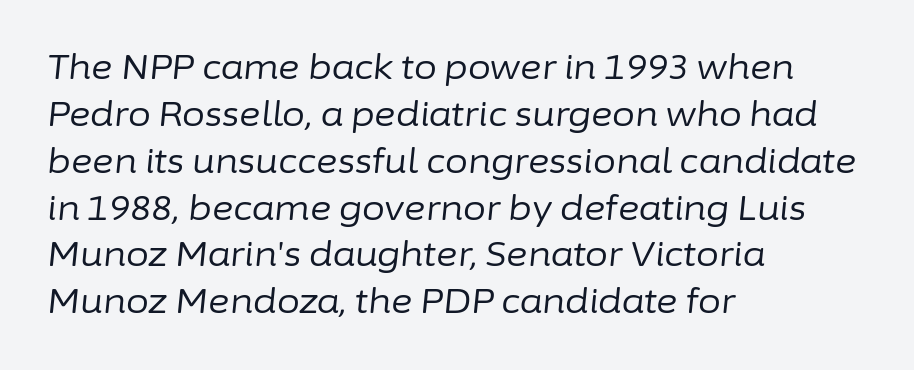
Q: Is the text bold? A: No.
Q: Is the text italic (slanted)? A: Yes, it leans right by about 6 degrees.
Q: Is the text underlined? A: No.
Q: How is the paragraph aligned? A: Left-aligned.
Q: Is the spacing between letters normal or unusually wide? A: Normal.
Q: Is the spacing between lines tight, normal or loose? A: Normal.
Q: Width (condensed, normal, or wide)? A: Normal.
Q: Stroke contrast? A: Low.
Q: x-height? A: Medium.
Q: Monospaced? A: No.
